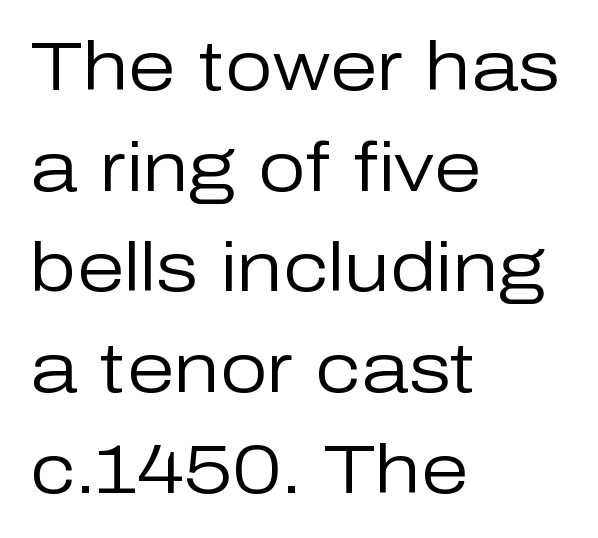
{"serif": "no", "italic": "no", "bold": "no", "weight": "regular", "width": "normal", "stroke_contrast": "low", "x_height": "medium", "monospaced": "no", "underline": "no", "align": "left", "line_spacing": "normal", "line_spacing_ratio": 1.48, "letter_spacing": "normal", "letter_spacing_em": 0.0, "glyph_px": 68}
